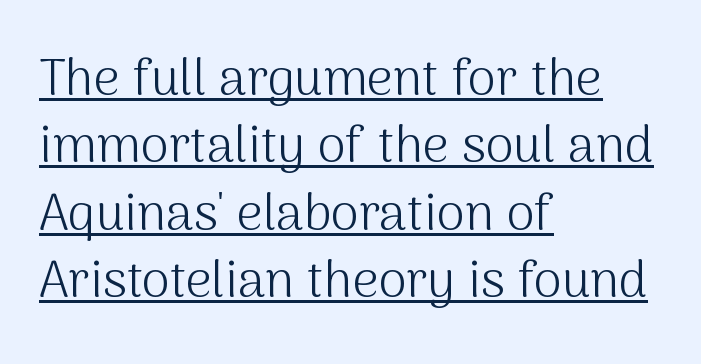
Leading matches the norm, producing a regular column. Layout note: lines flush left. No chunkiness to these letters — they're not bold. These lines keep a tight, regular rhythm from letter to letter.
